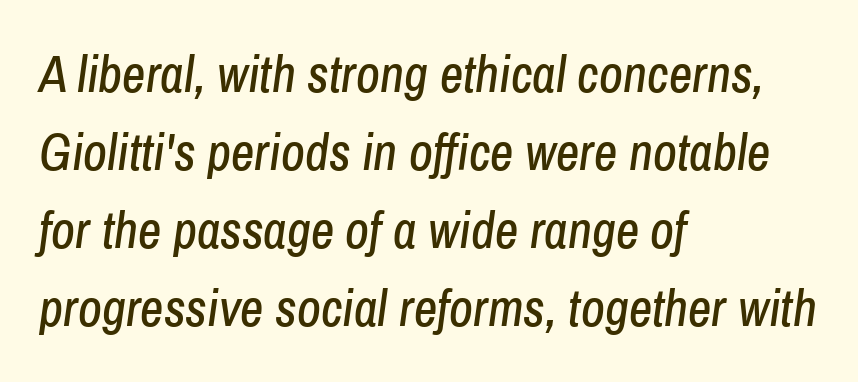
The image shows 51 px condensed type, italic (leaning right); set left-aligned, normal line spacing (1.53x), normal letter spacing, not underlined; low stroke contrast and a medium x-height.
